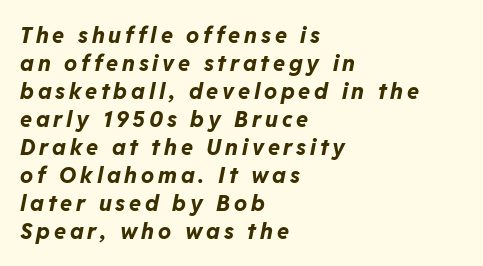
The space beneath each line is pristine and unruled. Quick note: italic. Every letter is thick-stroked: bold, no question. This sample keeps an unexceptional amount of space between lines. The text block is weighted toward the left margin, trailing off unevenly rightward.
